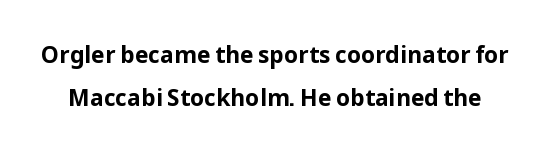
The image shows 23 px bold type, upright; set line spacing 1.85x, normal letter spacing, not underlined.
